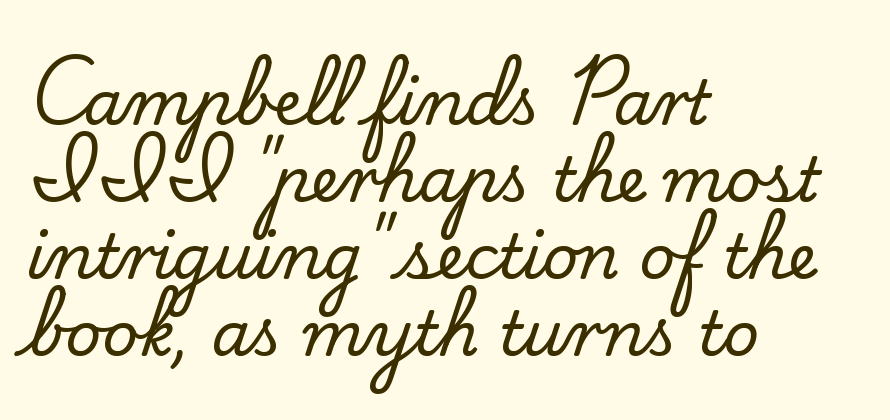
{"serif": "yes", "width": "normal", "stroke_contrast": "low", "x_height": "small", "monospaced": "no", "underline": "no", "align": "left", "line_spacing_ratio": 1.24, "letter_spacing": "normal", "letter_spacing_em": 0.0, "glyph_px": 62}
